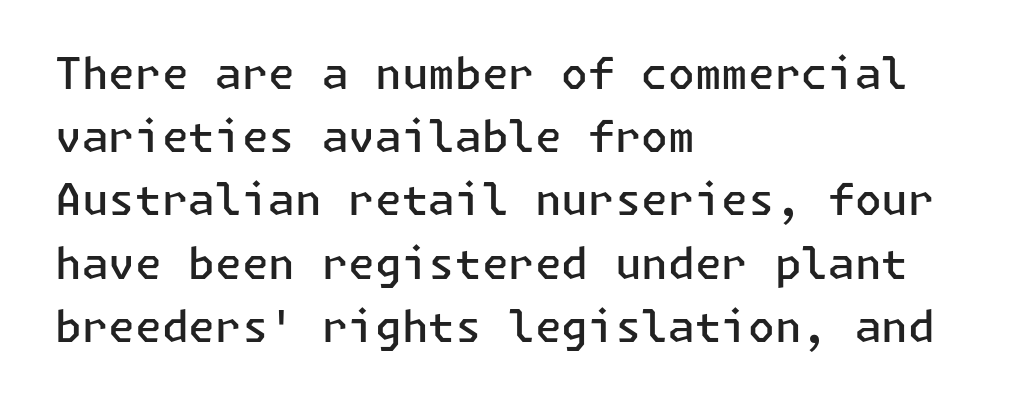
{"serif": "no", "italic": "no", "bold": "semi", "weight": "semibold", "width": "normal", "stroke_contrast": "low", "x_height": "medium", "underline": "no", "align": "left", "line_spacing": "normal", "line_spacing_ratio": 1.47, "letter_spacing": "normal", "letter_spacing_em": 0.0, "glyph_px": 43}
